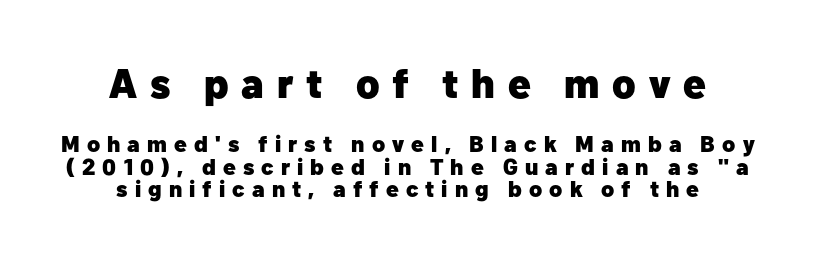
{"serif": "no", "italic": "no", "bold": "yes", "weight": "heavy", "width": "normal", "stroke_contrast": "low", "x_height": "medium", "monospaced": "no", "underline": "no", "align": "center", "line_spacing": "tight", "line_spacing_ratio": 0.98, "letter_spacing": "wide", "letter_spacing_em": 0.31, "larger_block": "first", "size_ratio": 1.78, "glyph_px": 41}
